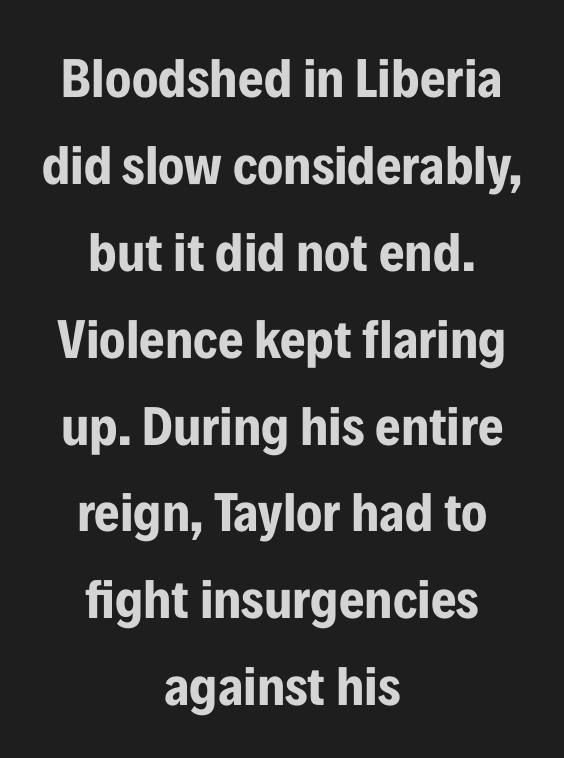
The image shows 55 px bold, condensed sans-serif type, upright; set centered, normal line spacing (1.58x), normal letter spacing, not underlined; low stroke contrast and a medium x-height.
